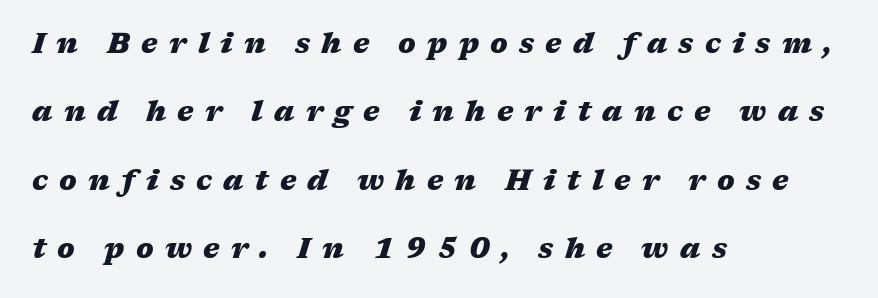
Q: Is the text bold? A: Yes.
Q: Is the text italic (slanted)? A: Yes, it leans right by about 17 degrees.
Q: Is the text underlined? A: No.
Q: How is the paragraph aligned? A: Left-aligned.
Q: Is the spacing between letters normal or unusually wide? A: Unusually wide.
Q: Is the spacing between lines tight, normal or loose? A: Loose.
Q: Width (condensed, normal, or wide)? A: Wide.
Q: Stroke contrast? A: Medium.
Q: x-height? A: Medium.
Q: Monospaced? A: No.
